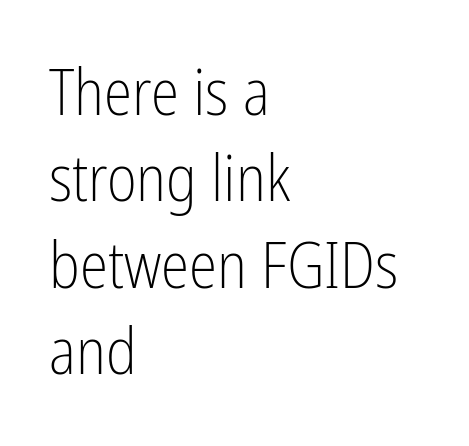
Serif or sans? Sans — the stroke terminals are bare. Ordinary non-slanted type is in use. The rendering uses natural spacing where letterforms have individual widths. Inter-character spacing is left at the font's built-in metrics.
